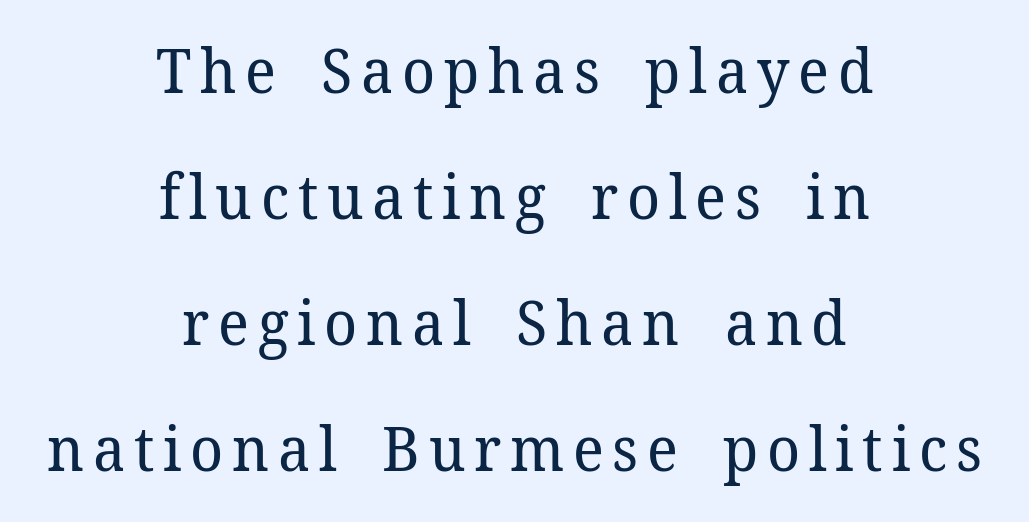
The image shows 62 px regular-weight serif type, upright; set centered, loose line spacing (2.03x), not underlined; low stroke contrast and a medium x-height.
